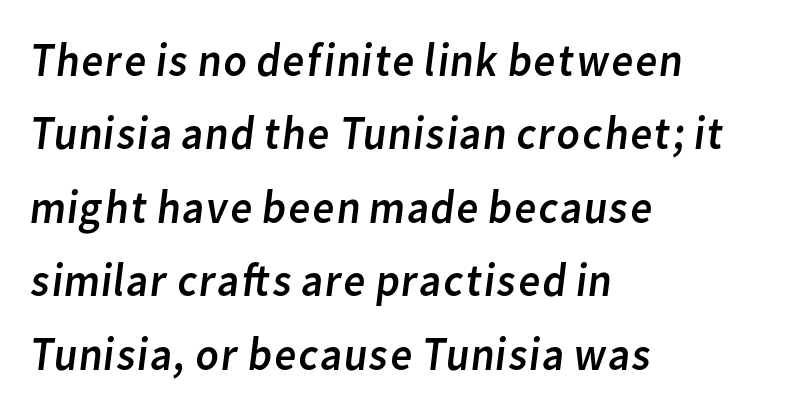
The image shows 48 px regular-weight sans-serif type; set left-aligned, normal line spacing (1.53x), normal letter spacing, not underlined; low stroke contrast and a medium x-height.
